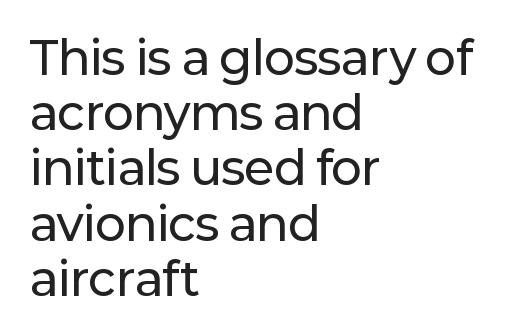
{"serif": "no", "italic": "no", "width": "normal", "stroke_contrast": "low", "x_height": "medium", "monospaced": "no", "underline": "no", "align": "left", "line_spacing_ratio": 1.2, "letter_spacing": "normal", "letter_spacing_em": 0.0, "glyph_px": 46}
